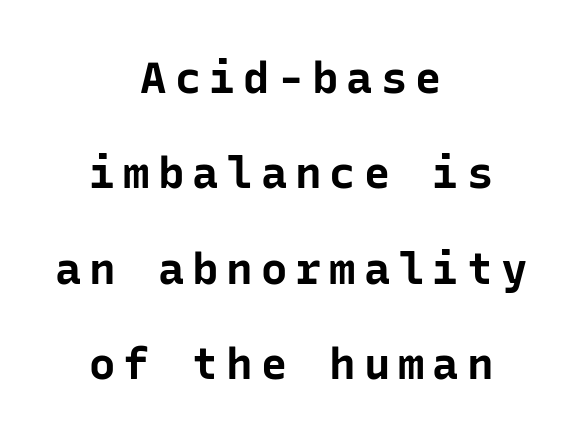
Q: Is the text bold? A: Yes.
Q: Is the text italic (slanted)? A: No, it is upright.
Q: Is the typeface a serif or a sans-serif typeface? A: Sans-serif.
Q: Is the text underlined? A: No.
Q: How is the paragraph aligned? A: Centered.
Q: Is the spacing between lines tight, normal or loose? A: Loose.
Q: Width (condensed, normal, or wide)? A: Normal.
Q: Stroke contrast? A: Low.
Q: x-height? A: Medium.
Q: Monospaced? A: Yes.
